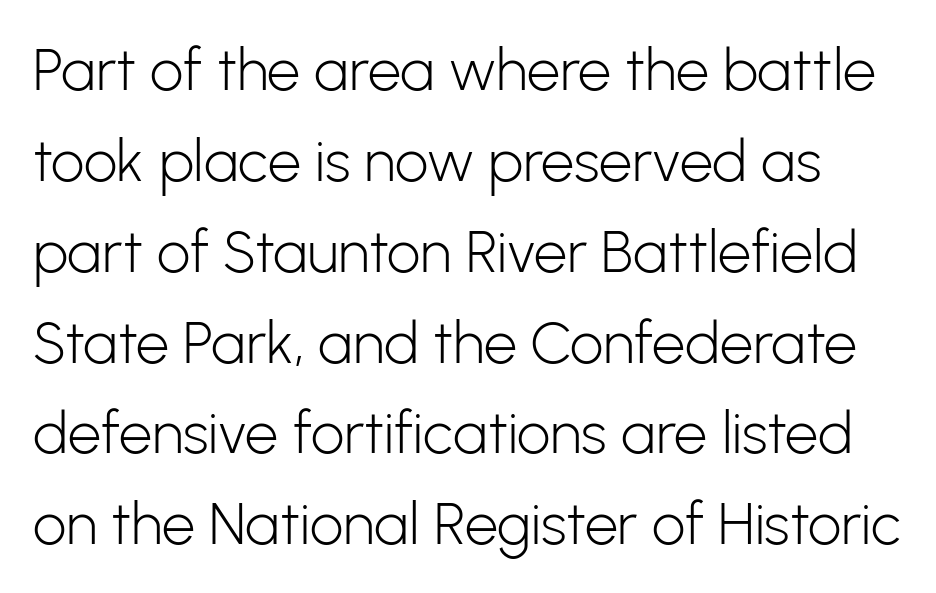
{"serif": "no", "italic": "no", "bold": "no", "weight": "light", "width": "normal", "stroke_contrast": "low", "x_height": "medium", "monospaced": "no", "underline": "no", "line_spacing": "normal", "line_spacing_ratio": 1.54, "letter_spacing": "normal", "letter_spacing_em": 0.0, "glyph_px": 59}
